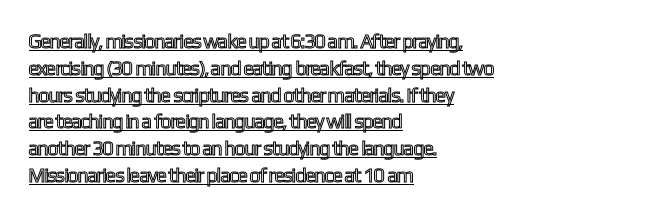
The image shows 20 px text type, upright; set left-aligned, normal line spacing (1.34x), normal letter spacing, underlined.
